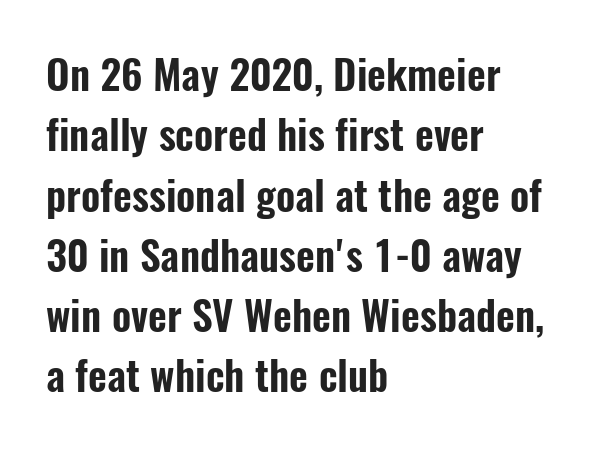
Inter-character spacing is left at the font's built-in metrics. I'd call this a sans setting — the letters go barefoot. Each line starts at the same left margin while the right side varies. The axis of the letterforms is exactly vertical. Any mark beneath the type? The region is blank. The passage shown is typed in a proportional face where columns would drift.
